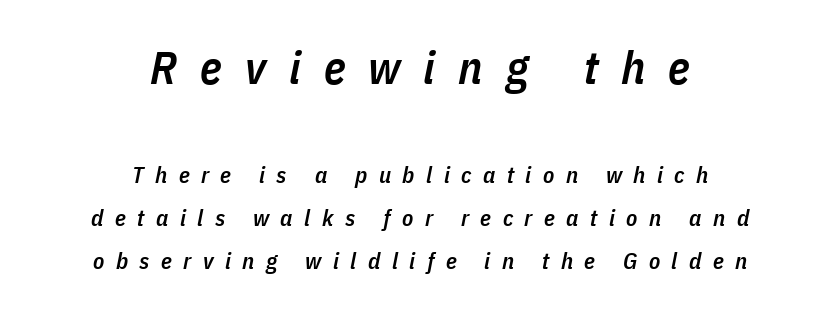
Q: Is the text bold? A: Semi-bold.
Q: Is the text italic (slanted)? A: Yes, it leans right by about 11 degrees.
Q: Is the text underlined? A: No.
Q: How is the paragraph aligned? A: Centered.
Q: Is the spacing between letters normal or unusually wide? A: Unusually wide.
Q: Which block of text is set in a larger size, the first (top) or the second (bottom)? A: The first (top) one.
Q: Width (condensed, normal, or wide)? A: Condensed.
Q: Stroke contrast? A: Low.
Q: x-height? A: Medium.
Q: Monospaced? A: No.
